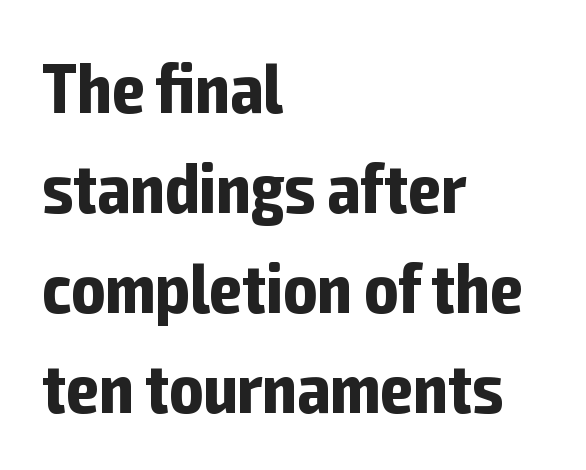
{"serif": "no", "italic": "no", "bold": "yes", "weight": "bold", "width": "condensed", "stroke_contrast": "low", "x_height": "medium", "monospaced": "no", "underline": "no", "align": "left", "line_spacing": "normal", "line_spacing_ratio": 1.43, "letter_spacing": "normal", "letter_spacing_em": 0.0, "glyph_px": 70}
